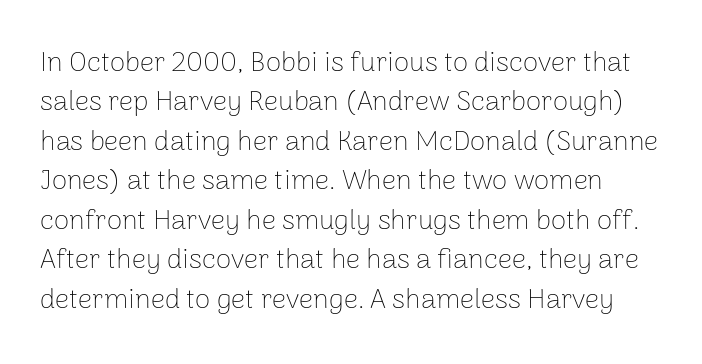
Q: Is the text bold? A: No.
Q: Is the text italic (slanted)? A: No, it is upright.
Q: Is the typeface a serif or a sans-serif typeface? A: Sans-serif.
Q: Is the text underlined? A: No.
Q: Is the spacing between letters normal or unusually wide? A: Normal.
Q: Is the spacing between lines tight, normal or loose? A: Normal.
Q: Width (condensed, normal, or wide)? A: Normal.
Q: Stroke contrast? A: Low.
Q: x-height? A: Medium.
Q: Monospaced? A: No.
